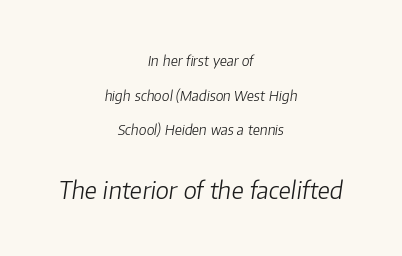
Q: Is the text bold? A: No.
Q: Is the text italic (slanted)? A: Yes, it leans right by about 8 degrees.
Q: Is the text underlined? A: No.
Q: How is the paragraph aligned? A: Centered.
Q: Is the spacing between letters normal or unusually wide? A: Normal.
Q: Is the spacing between lines tight, normal or loose? A: Loose.
Q: Which block of text is set in a larger size, the first (top) or the second (bottom)? A: The second (bottom) one.
